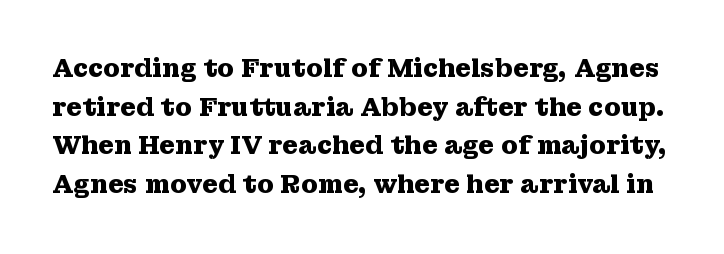
Successive baselines arrive at the customary interval. Any mark beneath the type? The region is blank. A roman cut, with each character standing at attention. Is the letter spacing exaggerated? No — it looks like the ordinary default. Weight check: bold — yes, fully.
